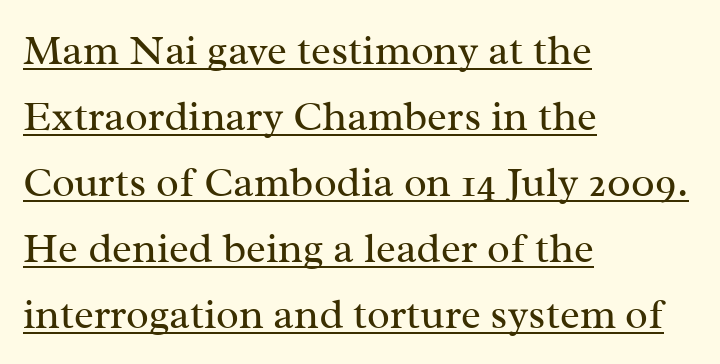
Letters have the restrained weight of plain body copy at most. Serifs: yes, visible at the terminals of the letterforms. This sample keeps an unexceptional amount of space between lines. Varying glyph widths throughout — classic text-font behaviour. Nope, not italic — everything's standing straight.
